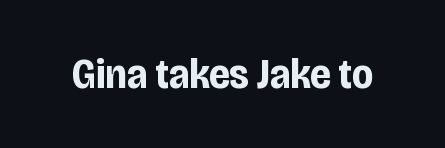
Decoration check: the copy has no underline. Short note: letters normally spaced. Looks like regular typesetting: each glyph gets only the width it needs. Nothing sits at the stroke ends, so this counts as sans-serif. Ordinary non-slanted type is in use. Summary of weight: heavy, a full bold.
